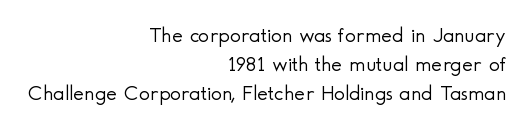
In terms of leading, this rendering sits right in the middle. The rag falls on the left side of this text block. Vertical strokes here are truly vertical. The foot of each line stays bare and open. Letter spacing: default.
